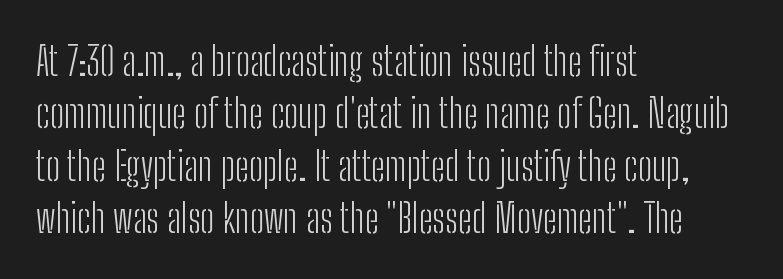
The image shows 40 px light, condensed sans-serif type, upright; set left-aligned, normal line spacing (1.31x), normal letter spacing, not underlined; low stroke contrast and a medium x-height.
